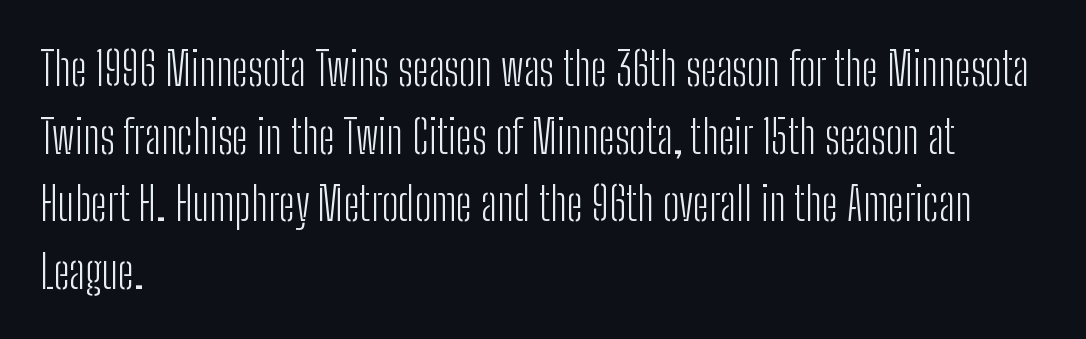
Q: Is the text bold? A: No.
Q: Is the text italic (slanted)? A: No, it is upright.
Q: Is the typeface a serif or a sans-serif typeface? A: Sans-serif.
Q: Is the text underlined? A: No.
Q: How is the paragraph aligned? A: Left-aligned.
Q: Is the spacing between letters normal or unusually wide? A: Normal.
Q: Is the spacing between lines tight, normal or loose? A: Normal.
Q: Width (condensed, normal, or wide)? A: Condensed.
Q: Stroke contrast? A: Low.
Q: x-height? A: Medium.
Q: Monospaced? A: No.
